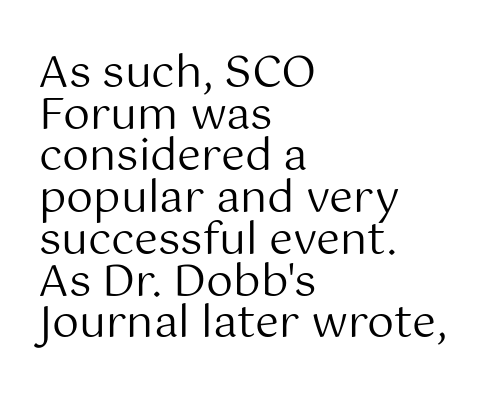
Q: Is the text bold? A: No.
Q: Is the text italic (slanted)? A: No, it is upright.
Q: Is the typeface a serif or a sans-serif typeface? A: Sans-serif.
Q: Is the text underlined? A: No.
Q: How is the paragraph aligned? A: Left-aligned.
Q: Is the spacing between letters normal or unusually wide? A: Normal.
Q: Is the spacing between lines tight, normal or loose? A: Tight.
Q: Width (condensed, normal, or wide)? A: Normal.
Q: Stroke contrast? A: Medium.
Q: x-height? A: Medium.
Q: Monospaced? A: No.
